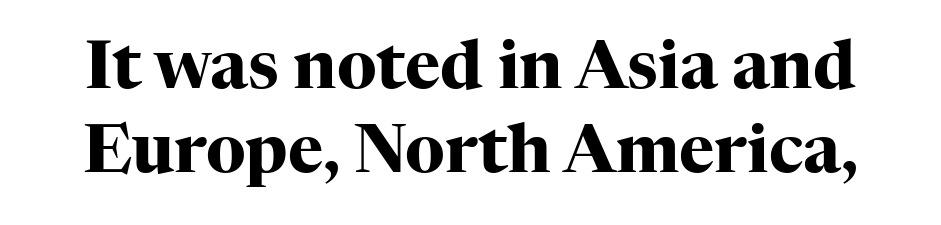
The image shows 67 px heavy serif type, upright; set normal line spacing (1.26x), normal letter spacing, not underlined; high stroke contrast and a medium x-height.
